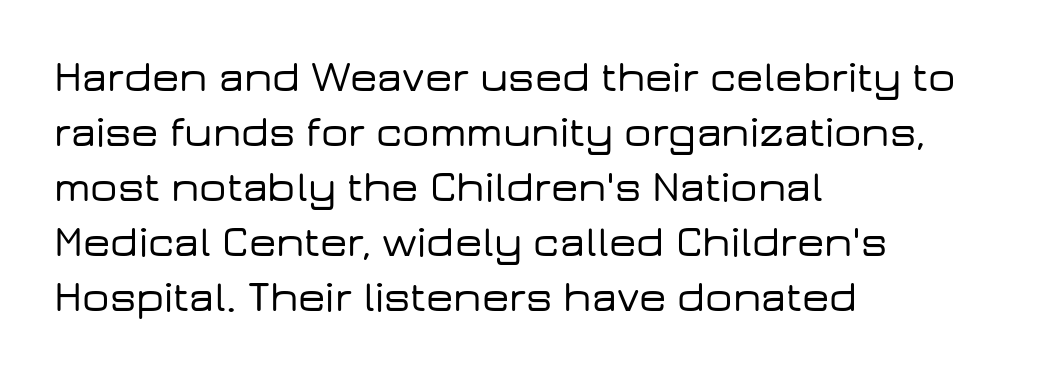
{"serif": "no", "italic": "no", "width": "wide", "stroke_contrast": "low", "x_height": "medium", "monospaced": "no", "underline": "no", "align": "left", "line_spacing": "normal", "line_spacing_ratio": 1.28, "letter_spacing": "normal", "letter_spacing_em": 0.0, "glyph_px": 43}
